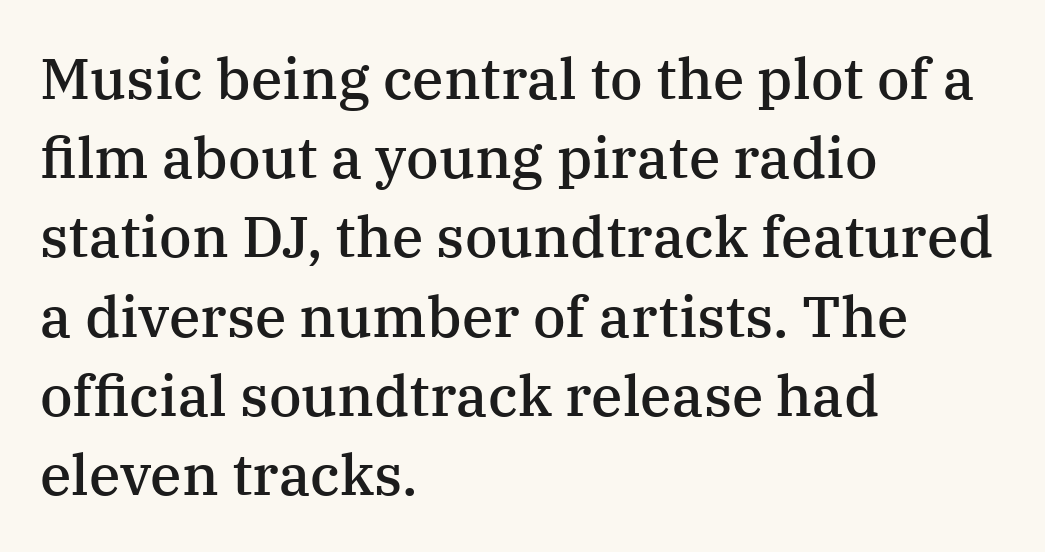
{"serif": "yes", "italic": "no", "bold": "semi", "weight": "semibold", "width": "normal", "stroke_contrast": "medium", "x_height": "medium", "monospaced": "no", "underline": "no", "align": "left", "line_spacing": "normal", "line_spacing_ratio": 1.39, "letter_spacing": "normal", "letter_spacing_em": 0.0, "glyph_px": 57}
